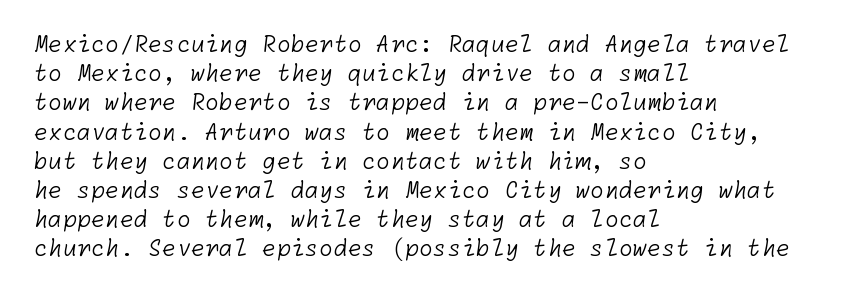
The image shows 23 px text type; set left-aligned, normal line spacing (1.27x), normal letter spacing, not underlined.
